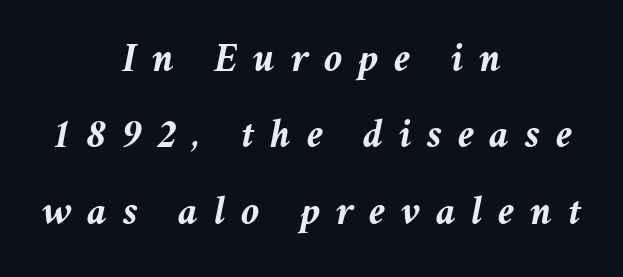
Anything drawn beneath the words? Only blank space. A typesetter would call this heavily tracked-out type. Here the designer chose a conventional face with non-uniform glyph widths. The typography opts for an oblique posture over an upright one.
